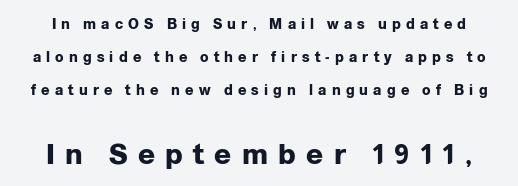
Q: Is the text bold? A: Yes.
Q: Is the text italic (slanted)? A: No, it is upright.
Q: Is the typeface a serif or a sans-serif typeface? A: Sans-serif.
Q: Is the text underlined? A: No.
Q: Is the spacing between letters normal or unusually wide? A: Unusually wide.
Q: Is the spacing between lines tight, normal or loose? A: Loose.
Q: Which block of text is set in a larger size, the first (top) or the second (bottom)? A: The second (bottom) one.
Q: Width (condensed, normal, or wide)? A: Normal.
Q: Stroke contrast? A: Low.
Q: x-height? A: Medium.
Q: Monospaced? A: No.
